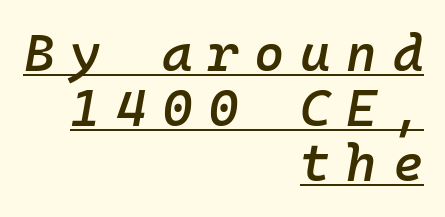
Q: Is the text bold? A: Semi-bold.
Q: Is the text italic (slanted)? A: Yes, it leans right by about 10 degrees.
Q: Is the text underlined? A: Yes.
Q: How is the paragraph aligned? A: Right-aligned.
Q: Is the spacing between letters normal or unusually wide? A: Unusually wide.
Q: Is the spacing between lines tight, normal or loose? A: Tight.
Q: Width (condensed, normal, or wide)? A: Normal.
Q: Stroke contrast? A: Low.
Q: x-height? A: Medium.
Q: Monospaced? A: Yes.
